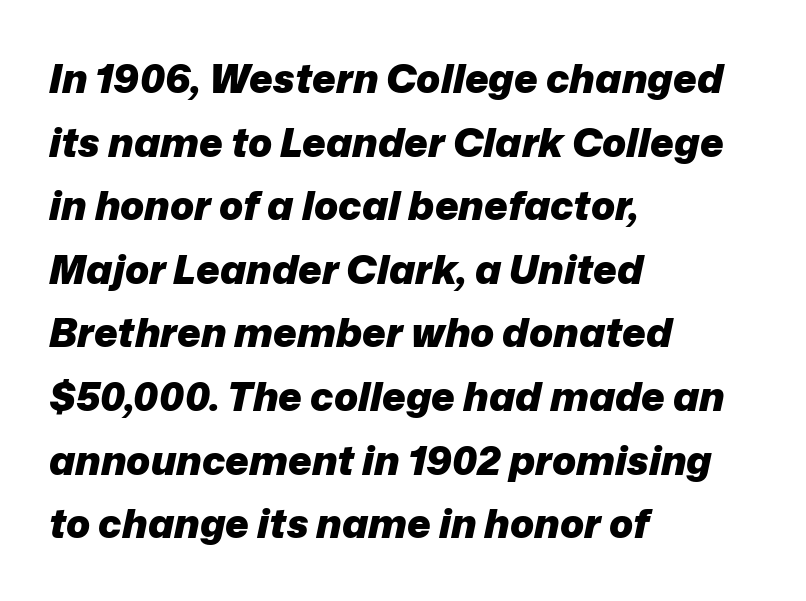
The letters are slanted; this is an italic face. Notice how the passage keeps a crisp vertical edge on the left only. Rows of type keep a routine distance in the vertical direction. The letters sit at their default tracking, neither squeezed nor spread.
